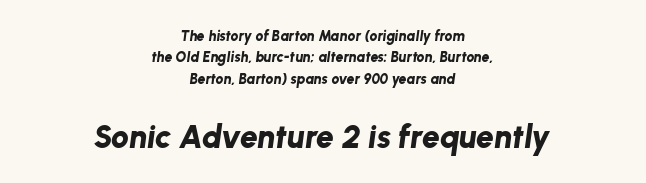
Q: Is the text bold? A: Yes.
Q: Is the text italic (slanted)? A: Yes, it leans right by about 8 degrees.
Q: Is the text underlined? A: No.
Q: How is the paragraph aligned? A: Centered.
Q: Is the spacing between letters normal or unusually wide? A: Normal.
Q: Is the spacing between lines tight, normal or loose? A: Normal.
Q: Which block of text is set in a larger size, the first (top) or the second (bottom)? A: The second (bottom) one.
Q: Width (condensed, normal, or wide)? A: Normal.
Q: Stroke contrast? A: Low.
Q: x-height? A: Medium.
Q: Monospaced? A: No.
